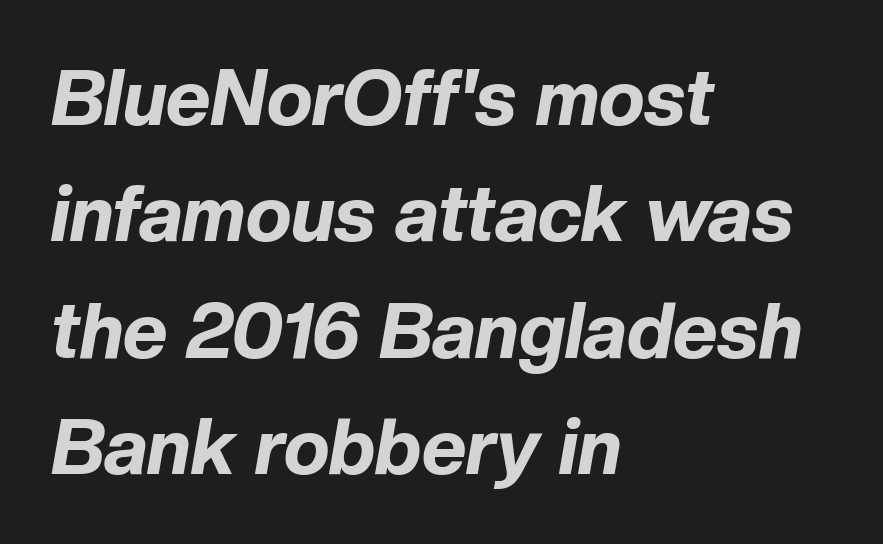
The image shows 77 px bold type, italic (leaning right); set left-aligned, normal line spacing (1.51x), normal letter spacing, not underlined; low stroke contrast and a medium x-height.
